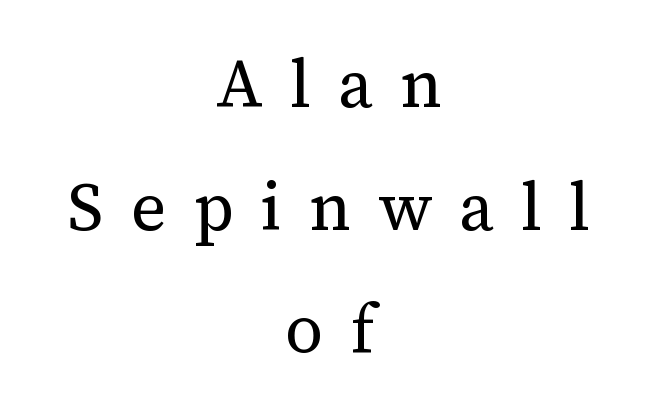
The image shows 67 px regular-weight serif type, upright; set centered, line spacing 1.83x, unusually wide letter spacing (+0.4 em), not underlined; medium stroke contrast and a medium x-height.
